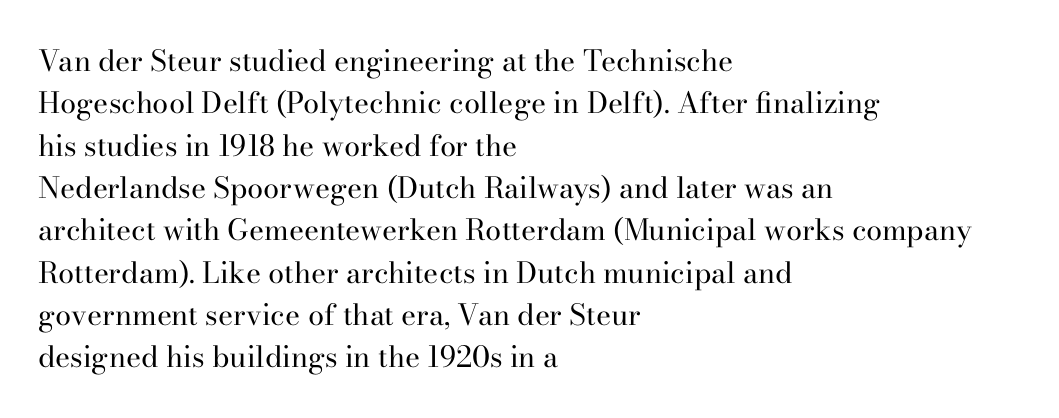
The image shows 29 px regular-weight serif type, upright; set left-aligned, normal line spacing (1.46x), normal letter spacing, not underlined; high stroke contrast and a small x-height.
